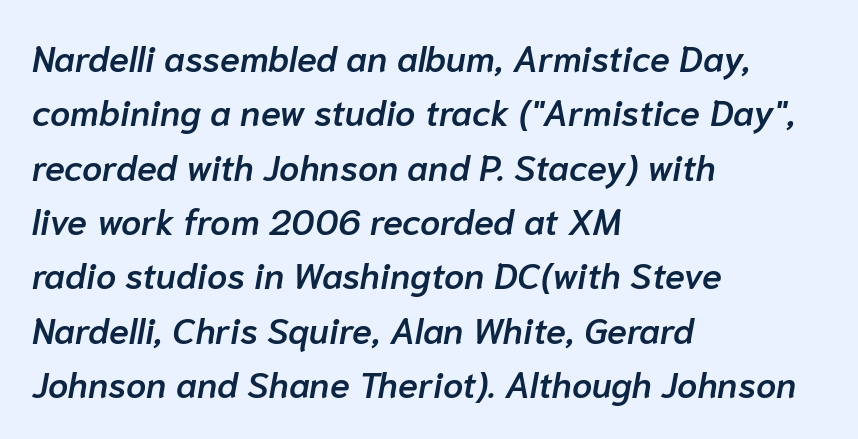
Q: Is the text bold? A: Semi-bold.
Q: Is the text italic (slanted)? A: Yes, it leans right by about 10 degrees.
Q: Is the text underlined? A: No.
Q: How is the paragraph aligned? A: Left-aligned.
Q: Is the spacing between letters normal or unusually wide? A: Normal.
Q: Is the spacing between lines tight, normal or loose? A: Normal.
Q: Width (condensed, normal, or wide)? A: Normal.
Q: Stroke contrast? A: Low.
Q: x-height? A: Medium.
Q: Monospaced? A: No.
